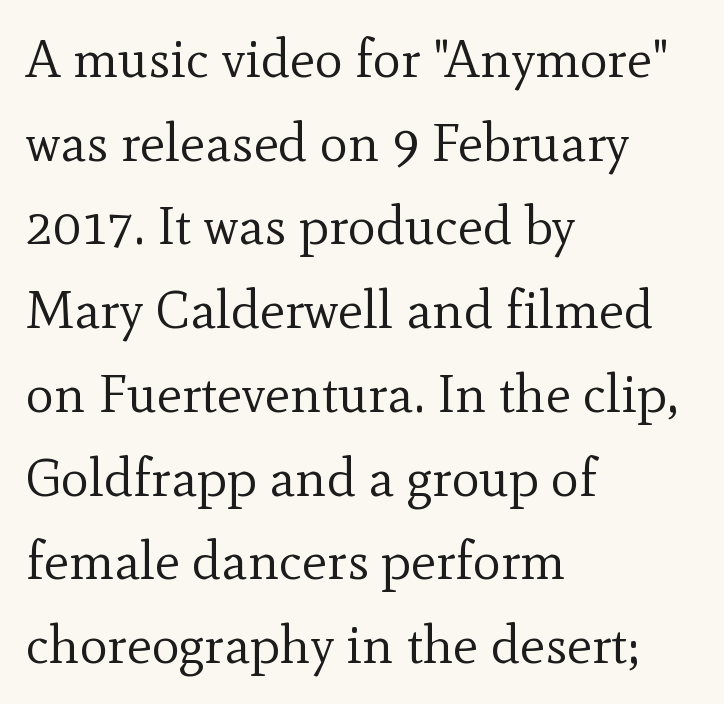
{"serif": "yes", "italic": "no", "bold": "no", "weight": "regular", "width": "normal", "x_height": "small", "monospaced": "no", "underline": "no", "align": "left", "line_spacing": "normal", "line_spacing_ratio": 1.58, "letter_spacing": "normal", "letter_spacing_em": 0.0, "glyph_px": 53}
